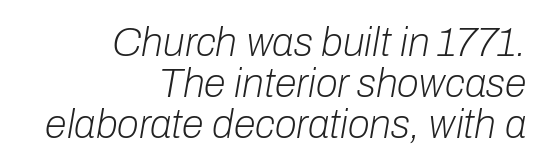
Horizontal alignment here is rightward, an uncommon choice for prose. Yep, that's italic — everything's leaning. Students, note that the glyphs here touch the page at normal intervals. The typeface has the unassuming heft of standard copy or less.
